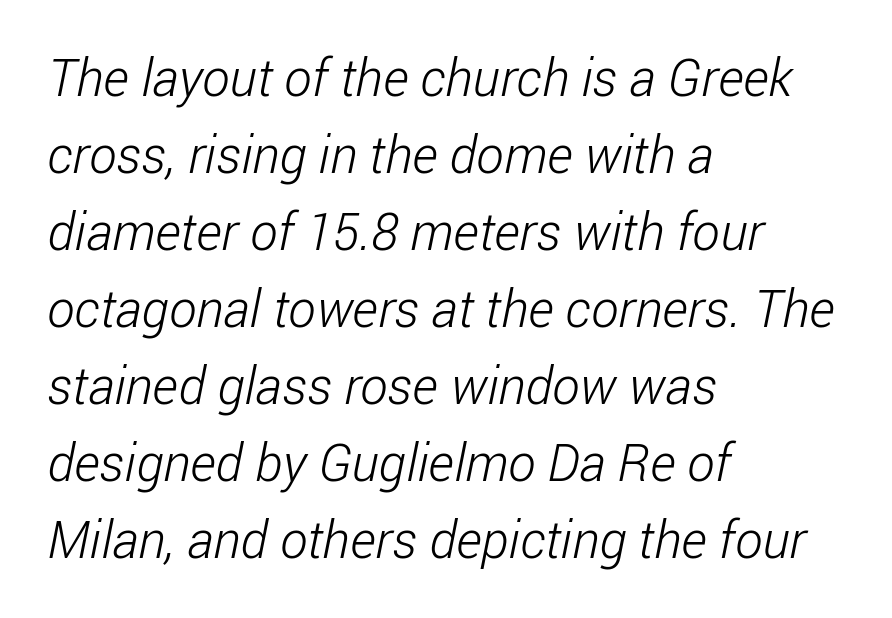
The image shows 52 px light, condensed sans-serif type; set left-aligned, normal line spacing (1.48x), normal letter spacing, not underlined; low stroke contrast and a medium x-height.
